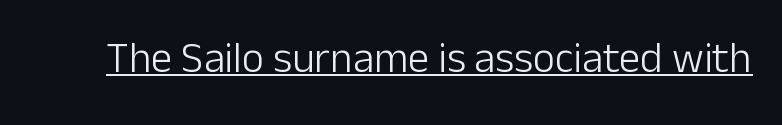
Q: Is the text bold? A: No.
Q: Is the text italic (slanted)? A: No, it is upright.
Q: Is the typeface a serif or a sans-serif typeface? A: Sans-serif.
Q: Is the text underlined? A: Yes.
Q: Is the spacing between letters normal or unusually wide? A: Normal.
Q: Width (condensed, normal, or wide)? A: Normal.
Q: Stroke contrast? A: Low.
Q: x-height? A: Medium.
Q: Monospaced? A: No.
